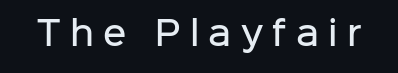
Note the varied advance widths — an 'i' is clearly narrower than an 'm'. Posture: upright roman. The face used here is a semibold: visibly heavier than regular, lighter than bold. Observe the absence of serifs on each vertical stroke in this sample. Spacing between characters has been opened up far beyond the box default.
